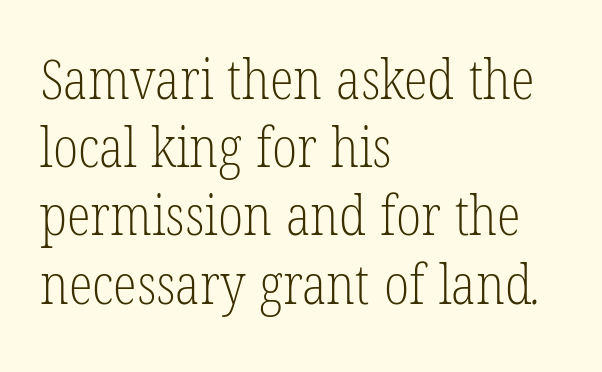
Q: Is the text bold? A: No.
Q: Is the typeface a serif or a sans-serif typeface? A: Serif.
Q: Is the text underlined? A: No.
Q: How is the paragraph aligned? A: Left-aligned.
Q: Is the spacing between letters normal or unusually wide? A: Normal.
Q: Width (condensed, normal, or wide)? A: Condensed.
Q: Stroke contrast? A: Low.
Q: x-height? A: Medium.
Q: Monospaced? A: No.
